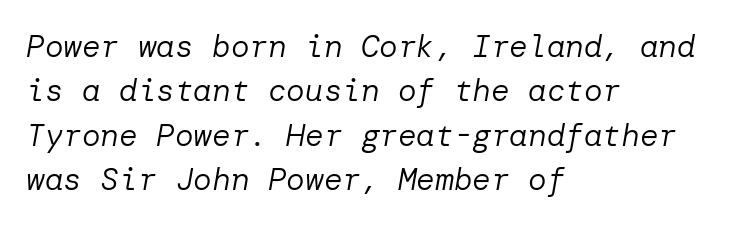
Q: Is the text bold? A: No.
Q: Is the text italic (slanted)? A: Yes, it leans right by about 10 degrees.
Q: Is the text underlined? A: No.
Q: How is the paragraph aligned? A: Left-aligned.
Q: Is the spacing between letters normal or unusually wide? A: Normal.
Q: Is the spacing between lines tight, normal or loose? A: Normal.
Q: Width (condensed, normal, or wide)? A: Normal.
Q: Stroke contrast? A: Low.
Q: x-height? A: Medium.
